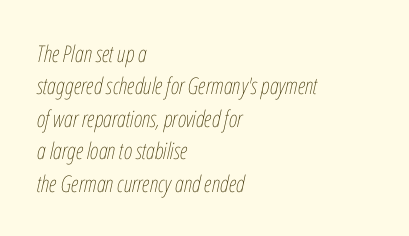
{"italic": "yes", "lean": "right", "slant_degrees": 12, "bold": "no", "underline": "no", "align": "left", "line_spacing": "normal", "line_spacing_ratio": 1.41, "letter_spacing": "normal", "letter_spacing_em": 0.0, "glyph_px": 23}
